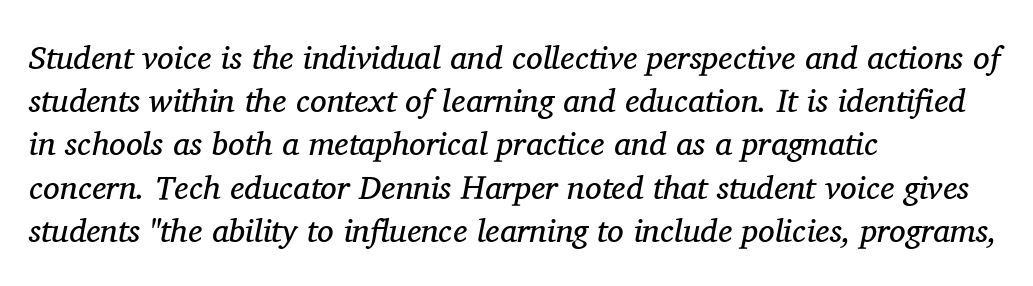
{"serif": "yes", "italic": "yes", "lean": "right", "slant_degrees": 11, "bold": "no", "weight": "regular", "width": "normal", "stroke_contrast": "medium", "x_height": "medium", "monospaced": "no", "underline": "no", "align": "left", "line_spacing": "normal", "line_spacing_ratio": 1.31, "letter_spacing": "normal", "letter_spacing_em": 0.0, "glyph_px": 33}
